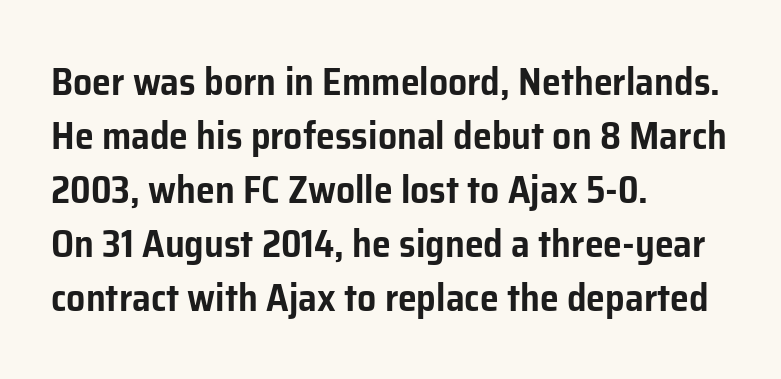
The image shows 38 px sans-serif type, upright; set left-aligned, normal line spacing (1.42x), normal letter spacing, not underlined; low stroke contrast and a medium x-height.
